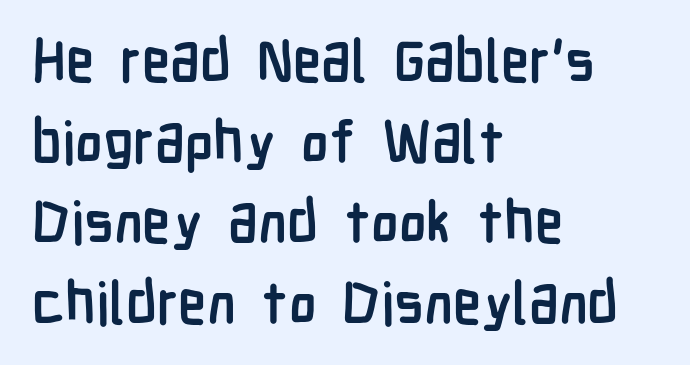
The face used here is proportionally spaced, like ordinary book or web type. One-word summary of the alignment: left. The string is rendered with underlining switched off. Is the type bold? Yes — the strokes are clearly thick and heavy.
